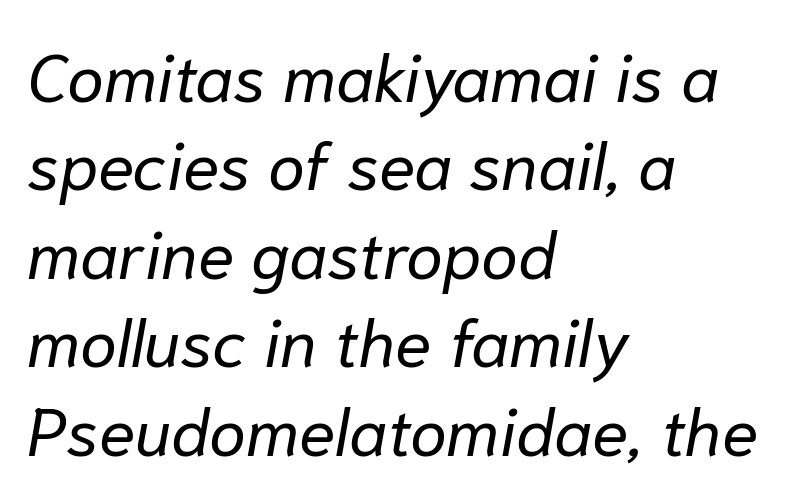
The letters sit at their default tracking, neither squeezed nor spread. Letters rest on an invisible, unmarked baseline. Compared with typical paragraphs, the rows here are spaced about the same. Compared with a typical body face, this is equally light or lighter still. The rendering anchors every line to the left-hand side.
